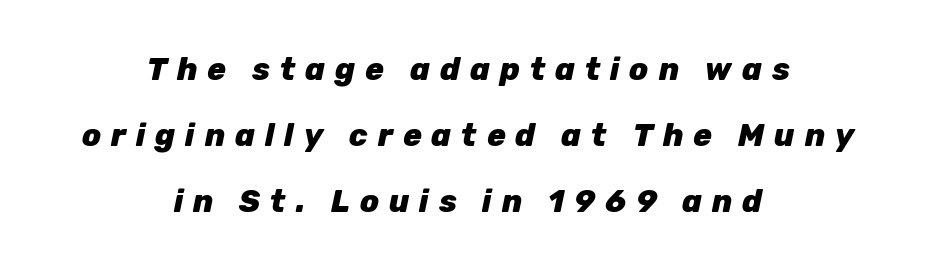
{"italic": "yes", "lean": "right", "slant_degrees": 12, "bold": "yes", "weight": "heavy", "width": "normal", "stroke_contrast": "low", "x_height": "medium", "monospaced": "no", "underline": "no", "align": "center", "line_spacing": "loose", "line_spacing_ratio": 2.13, "letter_spacing": "wide", "letter_spacing_em": 0.32, "glyph_px": 31}
